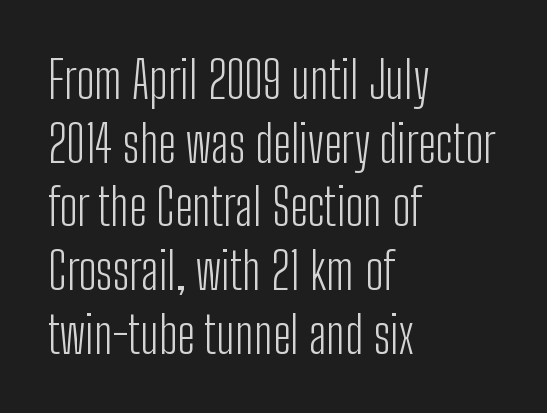
The face used here is rendered with its standard letterfit. Unlike a traditional serif, this face leaves its strokes unadorned. Regular leading. The passage shown is not bold in any degree. A typesetter would mark this as roman, not italic. Proportional: the letters do not fall into vertical columns.
